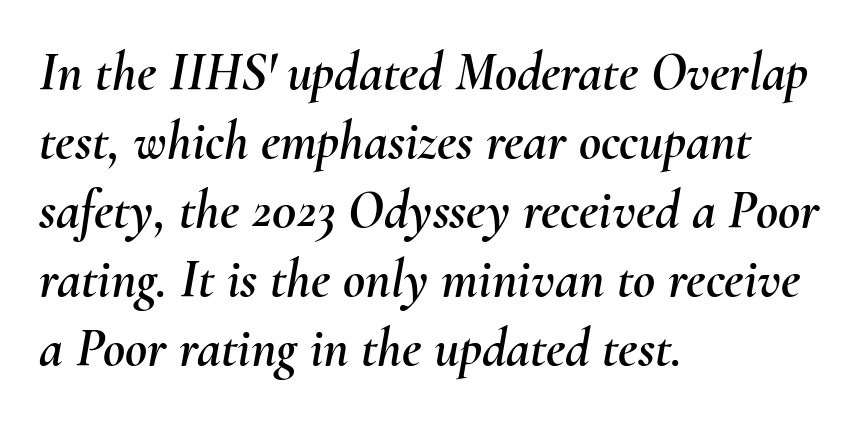
The image shows 54 px text type, italic (leaning right); set left-aligned, normal line spacing (1.28x), normal letter spacing, not underlined; medium stroke contrast and a small x-height.
